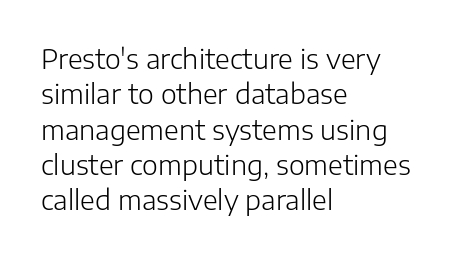
The image shows 27 px text type, upright; set left-aligned, normal line spacing (1.31x), normal letter spacing, not underlined.
